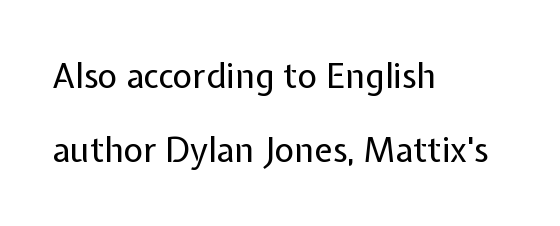
The image shows 34 px regular-weight sans-serif type, upright; set left-aligned, loose line spacing (2.18x), normal letter spacing, not underlined; low stroke contrast and a medium x-height.
